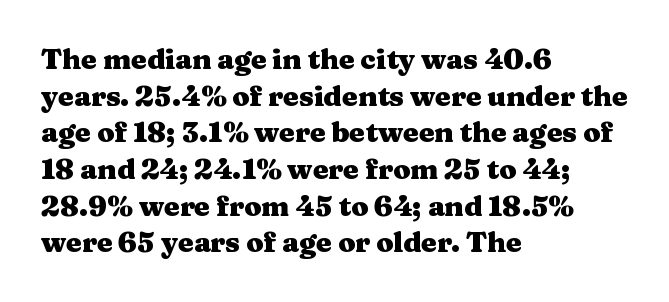
Q: Is the text bold? A: Yes.
Q: Is the text italic (slanted)? A: No, it is upright.
Q: Is the typeface a serif or a sans-serif typeface? A: Serif.
Q: Is the text underlined? A: No.
Q: How is the paragraph aligned? A: Left-aligned.
Q: Is the spacing between letters normal or unusually wide? A: Normal.
Q: Is the spacing between lines tight, normal or loose? A: Normal.
Q: Width (condensed, normal, or wide)? A: Wide.
Q: Stroke contrast? A: Medium.
Q: x-height? A: Medium.
Q: Monospaced? A: No.
